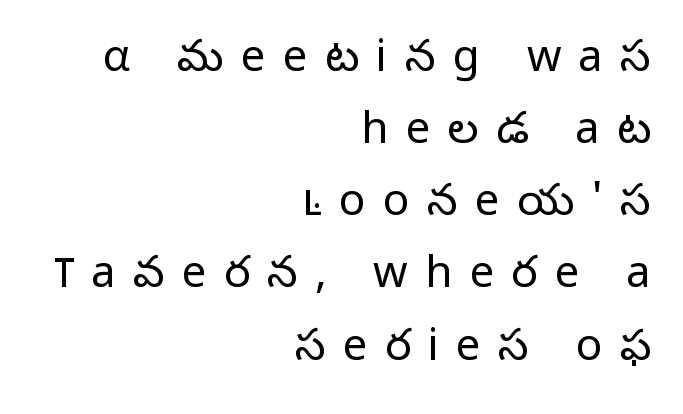
Q: Is the text bold? A: No.
Q: Is the text italic (slanted)? A: No, it is upright.
Q: Is the typeface a serif or a sans-serif typeface? A: Sans-serif.
Q: Is the text underlined? A: No.
Q: How is the paragraph aligned? A: Right-aligned.
Q: Is the spacing between letters normal or unusually wide? A: Unusually wide.
Q: Is the spacing between lines tight, normal or loose? A: Normal.
Q: Width (condensed, normal, or wide)? A: Normal.
Q: Stroke contrast? A: Low.
Q: x-height? A: Medium.
Q: Monospaced? A: No.
